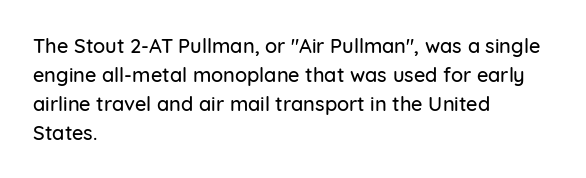
The image shows 20 px text type, upright; set left-aligned, normal line spacing (1.45x), normal letter spacing, not underlined.
